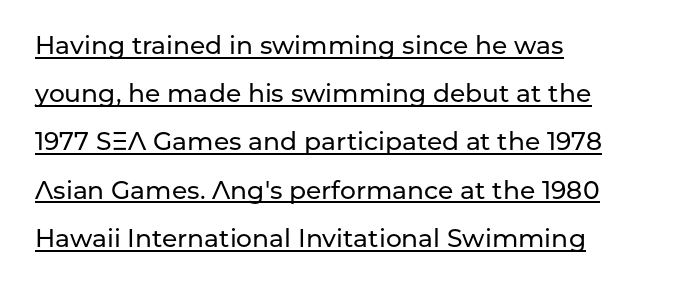
{"italic": "no", "underline": "yes", "align": "left", "line_spacing": "loose", "line_spacing_ratio": 1.93, "letter_spacing": "normal", "letter_spacing_em": 0.0, "glyph_px": 25}
